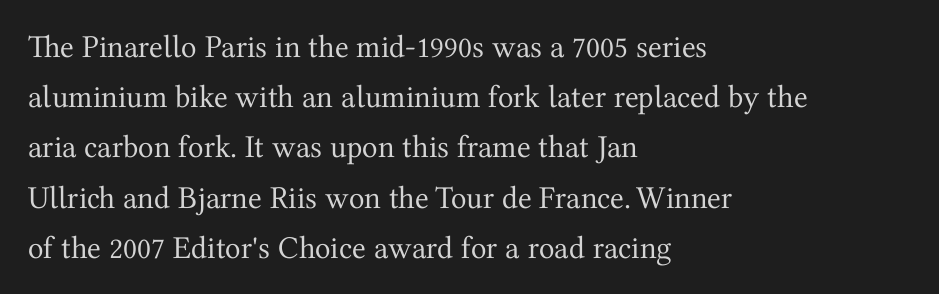
{"serif": "yes", "italic": "no", "bold": "no", "weight": "regular", "width": "normal", "stroke_contrast": "medium", "x_height": "medium", "monospaced": "no", "underline": "no", "align": "left", "line_spacing": "normal", "line_spacing_ratio": 1.57, "letter_spacing": "normal", "letter_spacing_em": 0.0, "glyph_px": 32}
